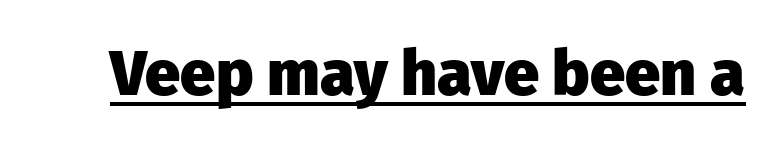
Q: Is the text bold? A: Yes.
Q: Is the text italic (slanted)? A: No, it is upright.
Q: Is the typeface a serif or a sans-serif typeface? A: Sans-serif.
Q: Is the text underlined? A: Yes.
Q: Is the spacing between letters normal or unusually wide? A: Normal.
Q: Width (condensed, normal, or wide)? A: Normal.
Q: Stroke contrast? A: Low.
Q: x-height? A: Medium.
Q: Monospaced? A: No.
